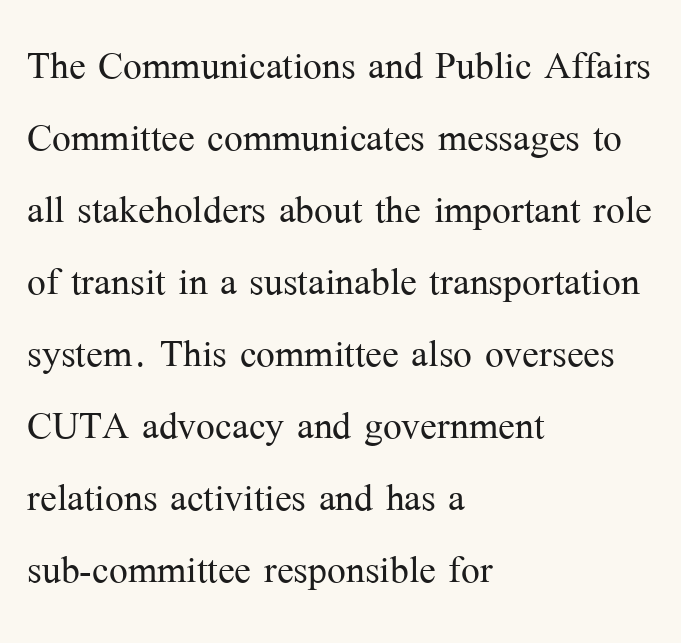
Q: Is the text bold? A: No.
Q: Is the text italic (slanted)? A: No, it is upright.
Q: Is the typeface a serif or a sans-serif typeface? A: Serif.
Q: Is the text underlined? A: No.
Q: How is the paragraph aligned? A: Left-aligned.
Q: Is the spacing between letters normal or unusually wide? A: Normal.
Q: Is the spacing between lines tight, normal or loose? A: Normal.
Q: Width (condensed, normal, or wide)? A: Normal.
Q: Stroke contrast? A: Medium.
Q: x-height? A: Medium.
Q: Monospaced? A: No.
